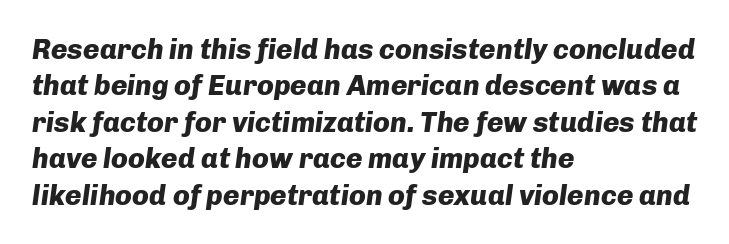
Q: Is the text bold? A: Yes.
Q: Is the text italic (slanted)? A: Yes, it leans right by about 8 degrees.
Q: Is the text underlined? A: No.
Q: How is the paragraph aligned? A: Left-aligned.
Q: Is the spacing between letters normal or unusually wide? A: Normal.
Q: Is the spacing between lines tight, normal or loose? A: Normal.
Q: Width (condensed, normal, or wide)? A: Normal.
Q: Stroke contrast? A: Low.
Q: x-height? A: Medium.
Q: Monospaced? A: No.
